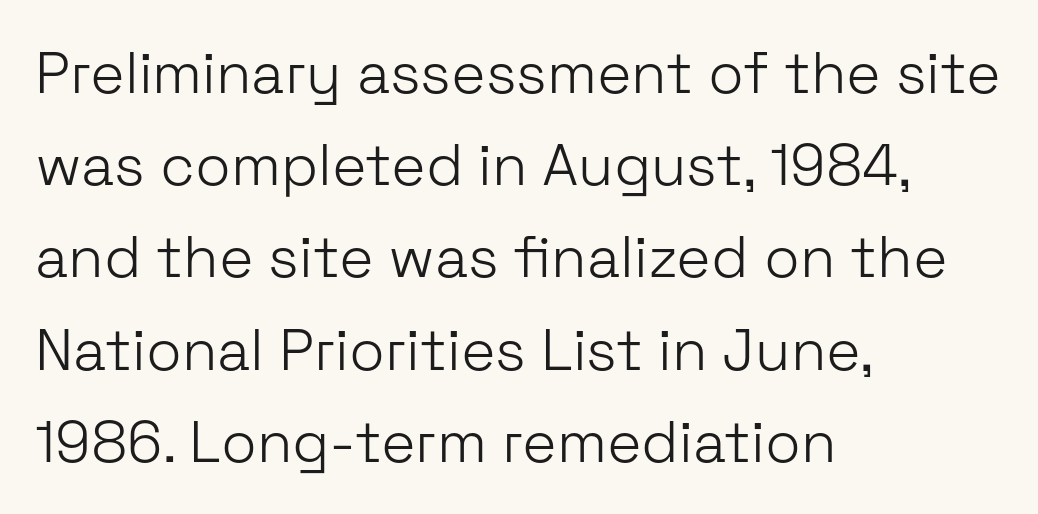
The image shows 58 px light sans-serif type, upright; set left-aligned, normal line spacing (1.59x), normal letter spacing, not underlined; low stroke contrast and a medium x-height.
